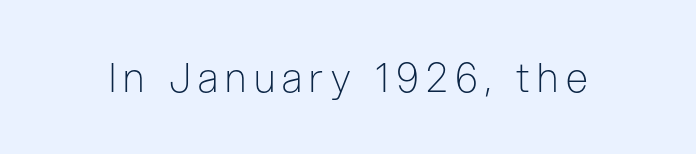
{"serif": "no", "italic": "no", "bold": "no", "weight": "light", "width": "condensed", "stroke_contrast": "low", "x_height": "medium", "monospaced": "no", "underline": "no", "glyph_px": 40}
